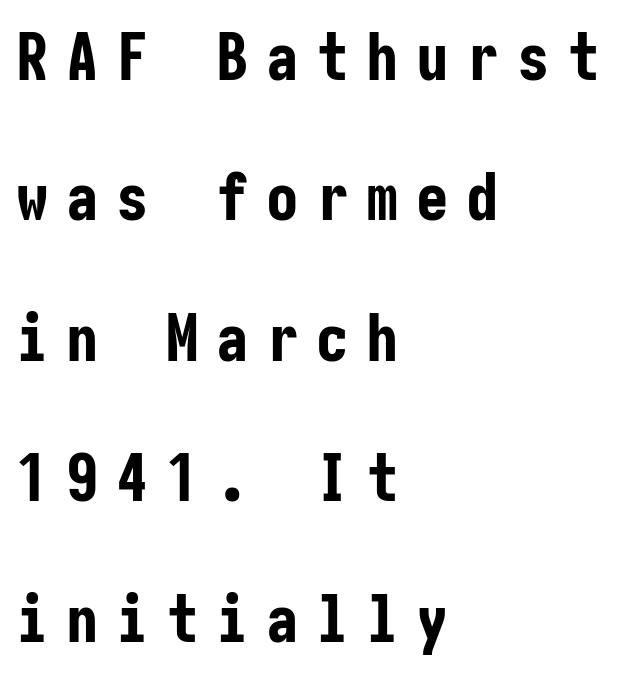
Q: Is the text bold? A: Yes.
Q: Is the text italic (slanted)? A: No, it is upright.
Q: Is the typeface a serif or a sans-serif typeface? A: Sans-serif.
Q: Is the text underlined? A: No.
Q: How is the paragraph aligned? A: Left-aligned.
Q: Is the spacing between letters normal or unusually wide? A: Unusually wide.
Q: Is the spacing between lines tight, normal or loose? A: Loose.
Q: Width (condensed, normal, or wide)? A: Condensed.
Q: Stroke contrast? A: Low.
Q: x-height? A: Medium.
